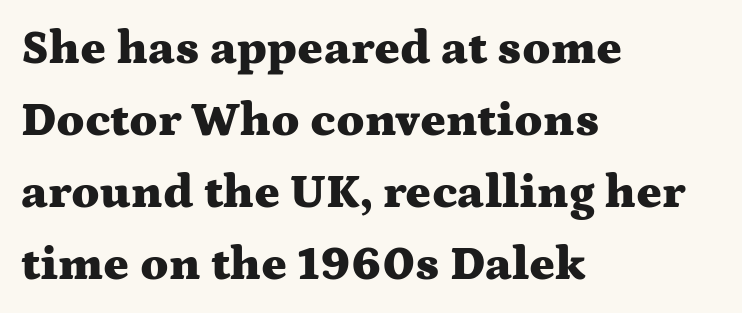
The image shows 48 px heavy, wide serif type, upright; set left-aligned, normal line spacing (1.5x), normal letter spacing, not underlined; medium stroke contrast and a medium x-height.
